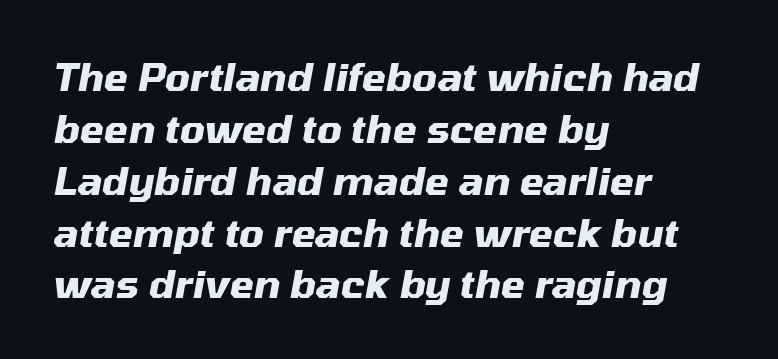
Q: Is the text bold? A: Yes.
Q: Is the text italic (slanted)? A: Yes, it leans right by about 10 degrees.
Q: Is the text underlined? A: No.
Q: How is the paragraph aligned? A: Left-aligned.
Q: Is the spacing between letters normal or unusually wide? A: Normal.
Q: Is the spacing between lines tight, normal or loose? A: Normal.
Q: Width (condensed, normal, or wide)? A: Normal.
Q: Stroke contrast? A: Medium.
Q: x-height? A: Medium.
Q: Monospaced? A: No.
